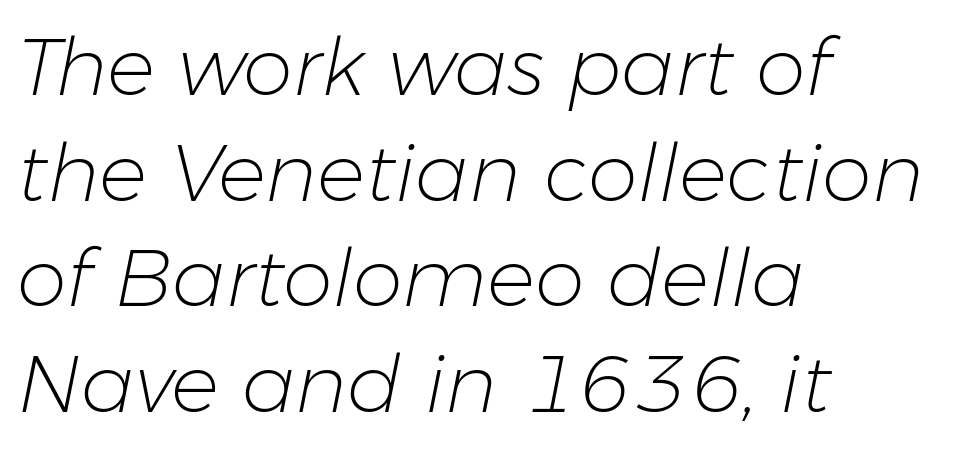
Designer's note — italics engaged. Character widths vary here, with narrow letters taking less room than wide ones. Line starts are locked; line ends wander. The gap between lines stays unmarked. The face used here is rendered with its standard letterfit. This is not heavy type; no bold has been used.
